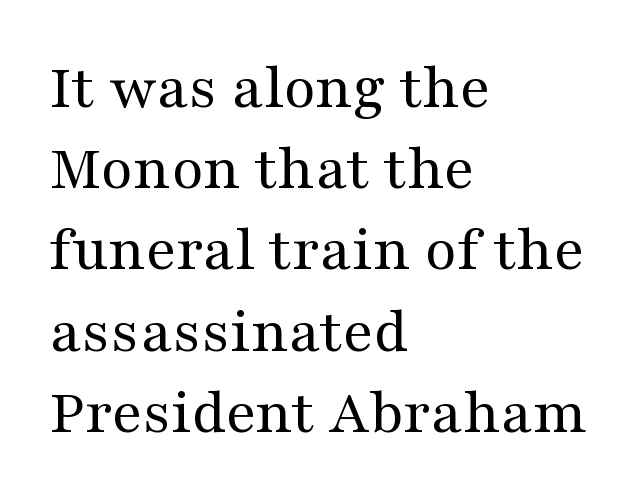
The image shows 65 px regular-weight, wide serif type, upright; set left-aligned, normal line spacing (1.25x), normal letter spacing, not underlined; medium stroke contrast and a medium x-height.
